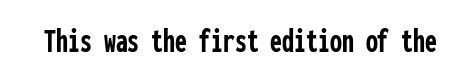
{"serif": "no", "italic": "no", "bold": "yes", "weight": "semibold", "width": "condensed", "stroke_contrast": "low", "x_height": "medium", "monospaced": "yes", "underline": "no", "letter_spacing": "normal", "letter_spacing_em": 0.0, "glyph_px": 34}
